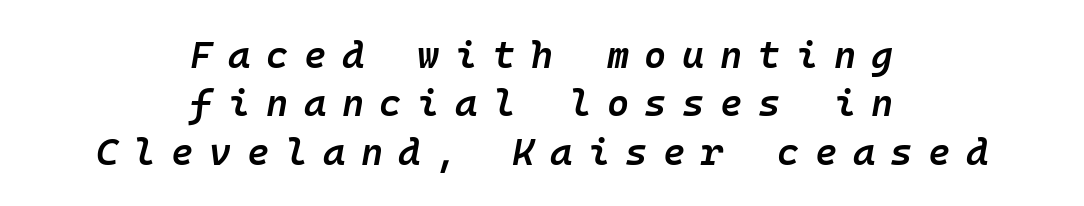
The image shows 38 px semibold type, italic (leaning right), monospaced; set centered, normal line spacing (1.27x), unusually wide letter spacing (+0.41 em), not underlined; low stroke contrast and a medium x-height.
